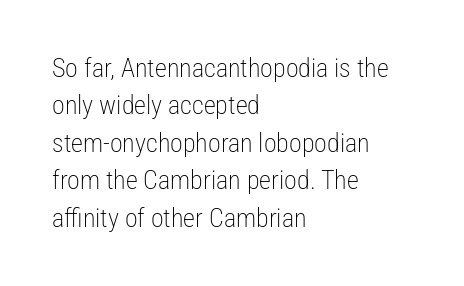
{"italic": "no", "bold": "no", "underline": "no", "align": "left", "line_spacing": "normal", "line_spacing_ratio": 1.44, "letter_spacing": "normal", "letter_spacing_em": 0.0, "glyph_px": 26}
